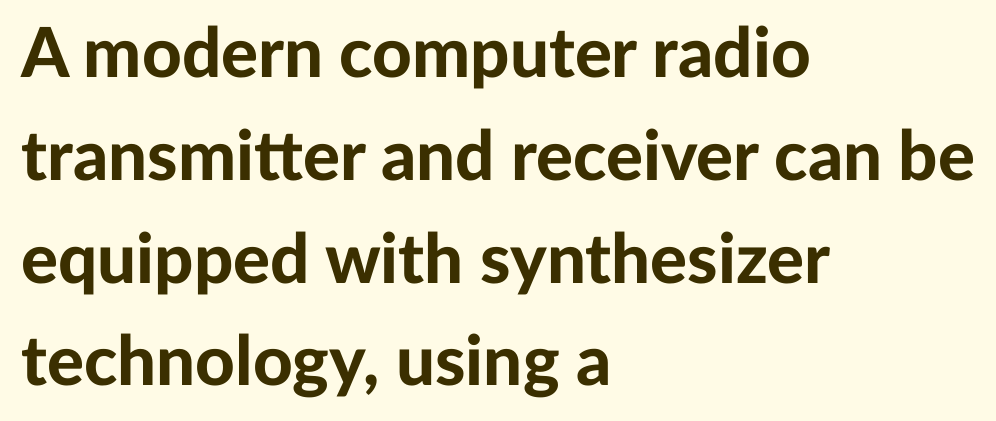
{"serif": "no", "italic": "no", "bold": "yes", "weight": "bold", "width": "normal", "stroke_contrast": "low", "x_height": "medium", "monospaced": "no", "underline": "no", "align": "left", "line_spacing": "normal", "line_spacing_ratio": 1.49, "letter_spacing": "normal", "letter_spacing_em": 0.0, "glyph_px": 69}
